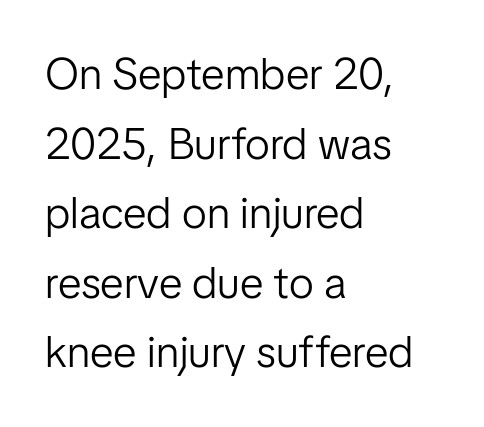
{"serif": "no", "italic": "no", "bold": "no", "weight": "light", "width": "normal", "stroke_contrast": "low", "x_height": "medium", "monospaced": "no", "underline": "no", "align": "left", "line_spacing": "normal", "line_spacing_ratio": 1.58, "letter_spacing": "normal", "letter_spacing_em": 0.0, "glyph_px": 44}
